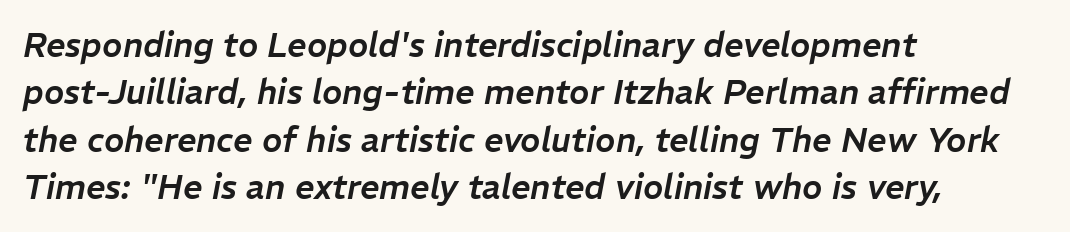
Q: Is the text italic (slanted)? A: Yes, it leans right by about 11 degrees.
Q: Is the text underlined? A: No.
Q: How is the paragraph aligned? A: Left-aligned.
Q: Is the spacing between letters normal or unusually wide? A: Normal.
Q: Is the spacing between lines tight, normal or loose? A: Normal.
Q: Width (condensed, normal, or wide)? A: Normal.
Q: Stroke contrast? A: Low.
Q: x-height? A: Medium.
Q: Monospaced? A: No.
